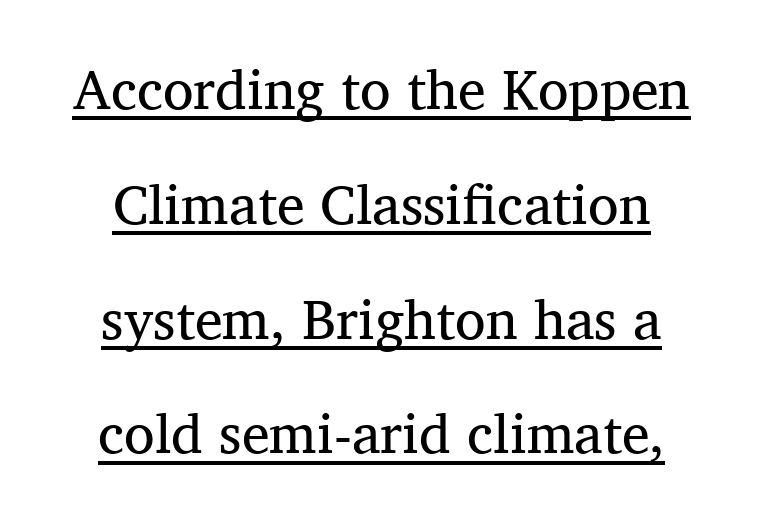
{"serif": "yes", "italic": "no", "bold": "no", "weight": "regular", "width": "normal", "stroke_contrast": "medium", "x_height": "medium", "monospaced": "no", "underline": "yes", "align": "center", "line_spacing": "loose", "line_spacing_ratio": 2.05, "letter_spacing": "normal", "letter_spacing_em": 0.0, "glyph_px": 56}
